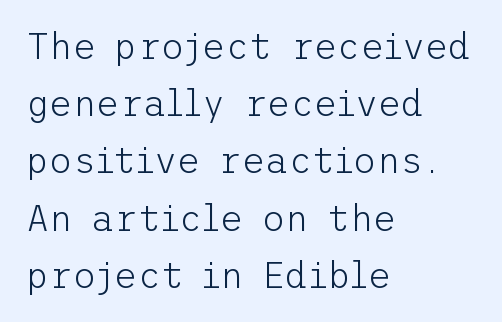
Q: Is the text bold? A: No.
Q: Is the text italic (slanted)? A: No, it is upright.
Q: Is the typeface a serif or a sans-serif typeface? A: Sans-serif.
Q: Is the text underlined? A: No.
Q: How is the paragraph aligned? A: Left-aligned.
Q: Is the spacing between letters normal or unusually wide? A: Normal.
Q: Is the spacing between lines tight, normal or loose? A: Normal.
Q: Width (condensed, normal, or wide)? A: Normal.
Q: Stroke contrast? A: Low.
Q: x-height? A: Medium.
